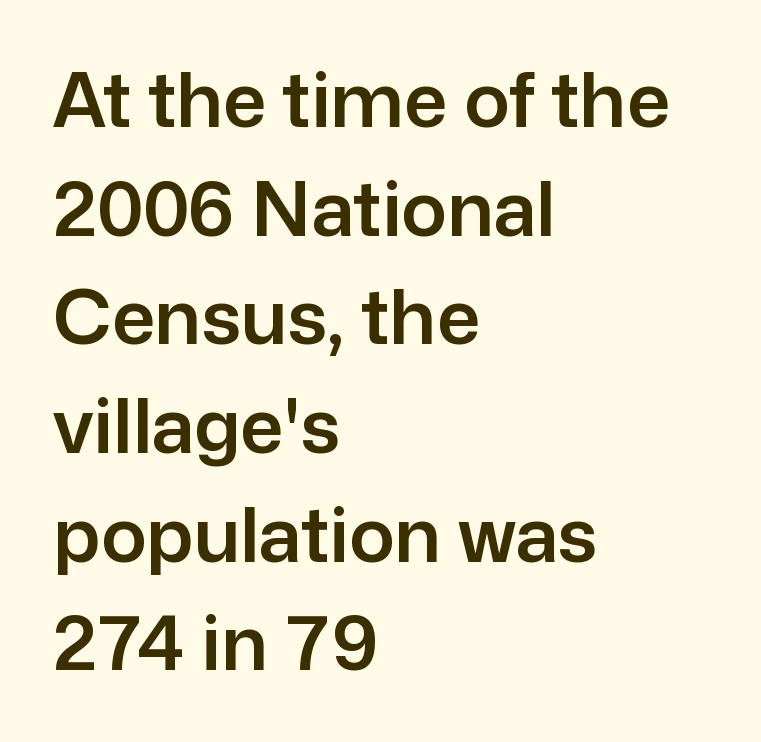
Type style note: lacks serifs. Do the characters align in a grid? No, the font is proportional. Where is the straight margin? On the left. No word sits above an underline. Compared with typical paragraphs, the rows here are spaced about the same.
